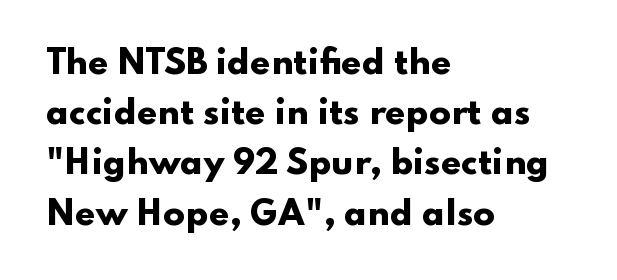
{"serif": "no", "italic": "no", "bold": "yes", "weight": "heavy", "width": "wide", "stroke_contrast": "low", "x_height": "small", "monospaced": "no", "underline": "no", "align": "left", "line_spacing": "normal", "line_spacing_ratio": 1.57, "letter_spacing": "normal", "letter_spacing_em": 0.0, "glyph_px": 32}
